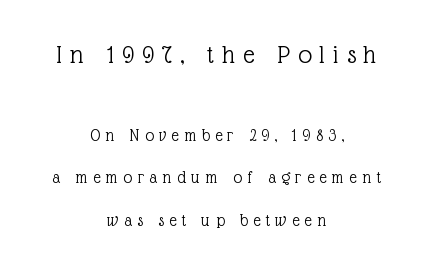
The image shows 27 px text type, upright; set centered, loose line spacing (2.35x), unusually wide letter spacing (+0.3 em), not underlined; the first (top) block is 1.5x larger.
